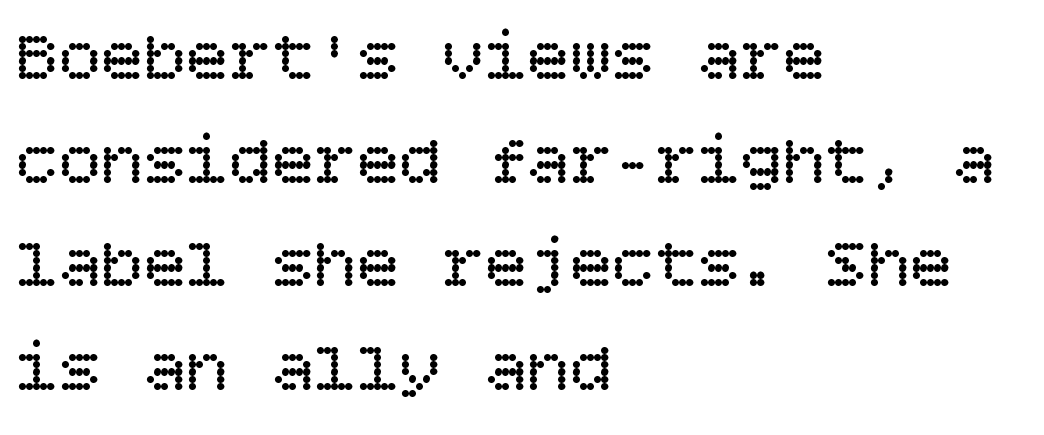
The image shows 71 px regular-weight type, upright; set left-aligned, normal line spacing (1.46x), normal letter spacing, not underlined; low stroke contrast and a large x-height.
